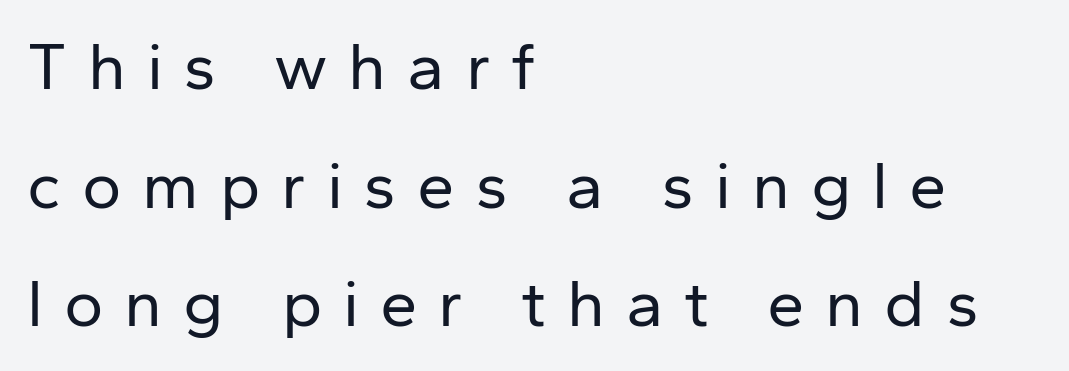
Q: Is the text bold? A: No.
Q: Is the text italic (slanted)? A: No, it is upright.
Q: Is the typeface a serif or a sans-serif typeface? A: Sans-serif.
Q: Is the text underlined? A: No.
Q: How is the paragraph aligned? A: Left-aligned.
Q: Is the spacing between letters normal or unusually wide? A: Unusually wide.
Q: Width (condensed, normal, or wide)? A: Normal.
Q: Stroke contrast? A: Low.
Q: x-height? A: Medium.
Q: Monospaced? A: No.
